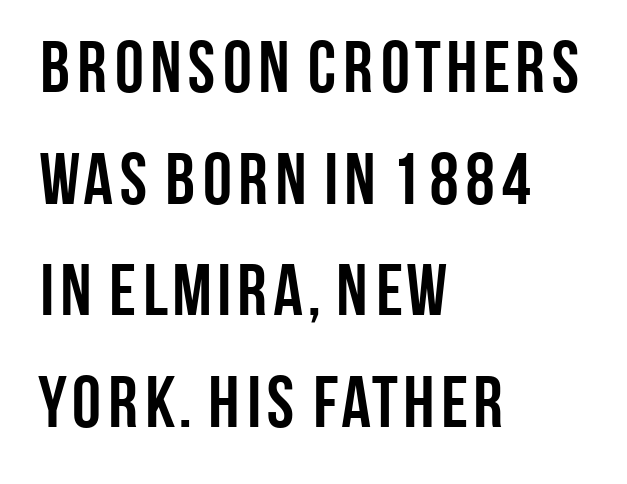
The image shows 73 px semibold, condensed sans-serif type, upright; set left-aligned, normal line spacing (1.53x), normal letter spacing, not underlined; low stroke contrast and a large x-height.
